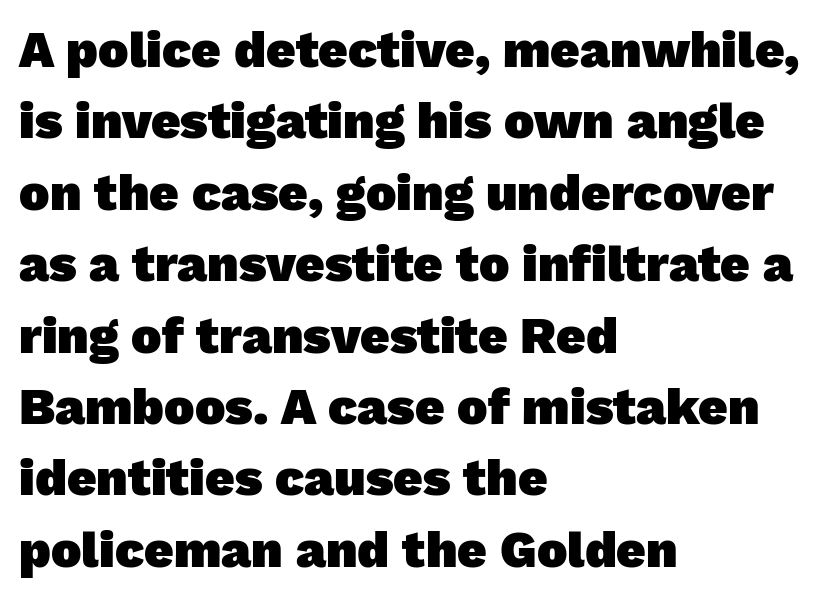
Q: Is the text bold? A: Yes.
Q: Is the typeface a serif or a sans-serif typeface? A: Sans-serif.
Q: Is the text underlined? A: No.
Q: How is the paragraph aligned? A: Left-aligned.
Q: Is the spacing between letters normal or unusually wide? A: Normal.
Q: Is the spacing between lines tight, normal or loose? A: Normal.
Q: Width (condensed, normal, or wide)? A: Normal.
Q: Stroke contrast? A: Low.
Q: x-height? A: Medium.
Q: Monospaced? A: No.
